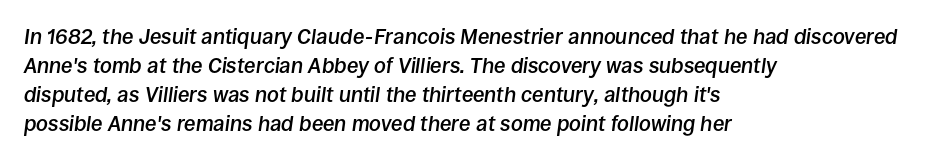
Yep, that's italic — everything's leaning. Is the type bold? Partly — it's a semibold, heavier than regular but not fully bold. This sample is left-justified, so line endings fall wherever the words run out. Glyph-to-glyph distance matches everyday printed text. Whoever set this chose a conventional vertical rhythm. No word sits above an underline.
